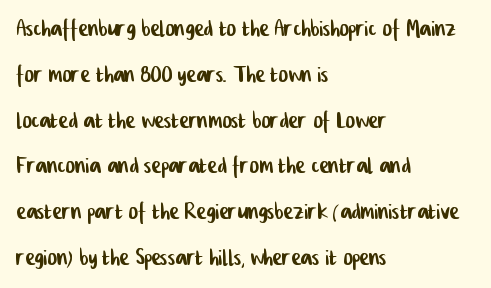
The letterforms sit shoulder to shoulder at normal distance. The passage shown is typeset with a sans-serif family. Think of a printed novel: that variable character pitch is what you see here. If you drew a ruler down the left edge, every line would touch it. The space between consecutive lines is moderate.
